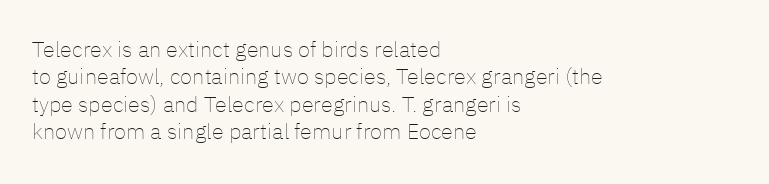
{"italic": "no", "bold": "no", "underline": "no", "align": "left", "line_spacing": "normal", "line_spacing_ratio": 1.25, "letter_spacing": "normal", "letter_spacing_em": 0.0, "glyph_px": 22}
